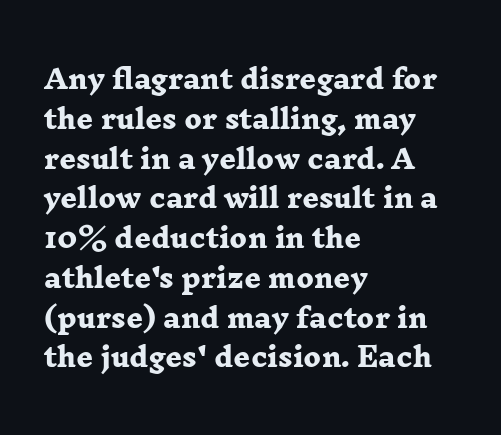
Alignment: flush left. Normally led — the rows are evenly, conventionally spaced. The type is set solid horizontally, with unmodified tracking. Typographic density is high because the face is bold. Check the space under the baseline: it is left empty.
